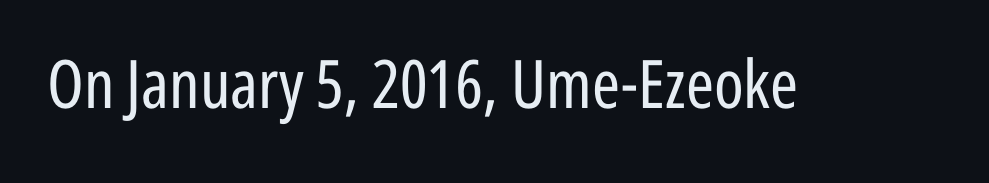
Q: Is the text bold? A: No.
Q: Is the text italic (slanted)? A: No, it is upright.
Q: Is the typeface a serif or a sans-serif typeface? A: Sans-serif.
Q: Is the text underlined? A: No.
Q: Is the spacing between letters normal or unusually wide? A: Normal.
Q: Width (condensed, normal, or wide)? A: Condensed.
Q: Stroke contrast? A: Low.
Q: x-height? A: Medium.
Q: Monospaced? A: No.
